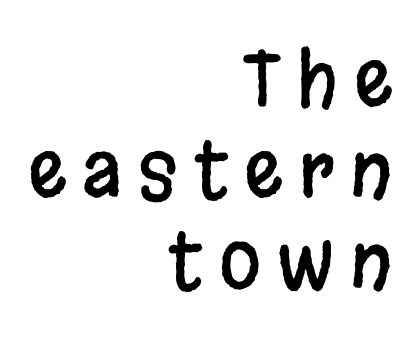
The paragraph has a hard right edge and a soft left edge. Spacing between characters has been opened up far beyond the box default. The text was rendered using a sans face with plain stroke endings. Do the letters lean? They stand straight. Beneath every word, the page is bare.
